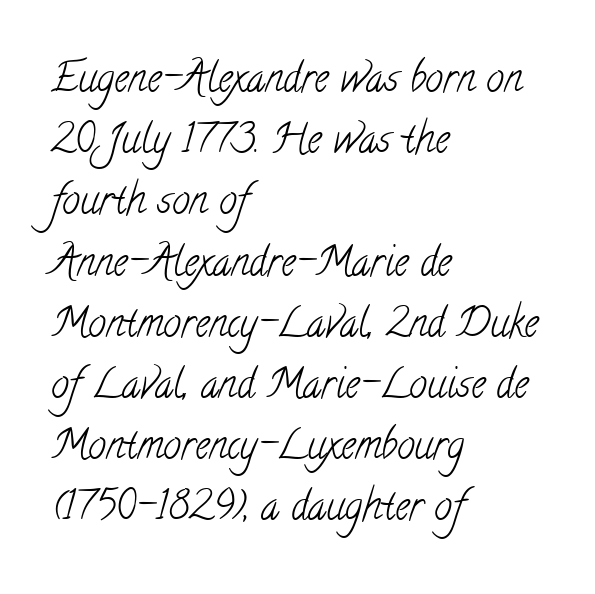
This rendering leaves character spacing at its baseline value. The passage shown is typeset with a serif family. The block of text has a typical density, with ordinary space between rows. Stroke mass is kept to a normal reading level or below. The letters advance in unequal steps, a hallmark of proportional type.
